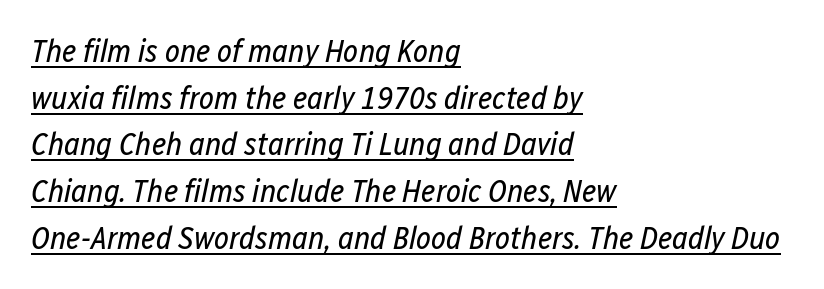
One glance says typical: line gaps are just what's usual. There is no visible air inserted between adjacent glyphs. Every character sits at an angle, as italics do. Looks like someone drew a line under every word here. This sample has the flowing, uneven cadence of proportional lettering.
